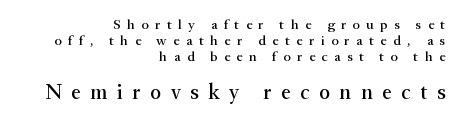
Q: Is the text italic (slanted)? A: No, it is upright.
Q: Is the text underlined? A: No.
Q: How is the paragraph aligned? A: Right-aligned.
Q: Is the spacing between letters normal or unusually wide? A: Unusually wide.
Q: Is the spacing between lines tight, normal or loose? A: Tight.
Q: Which block of text is set in a larger size, the first (top) or the second (bottom)? A: The second (bottom) one.
